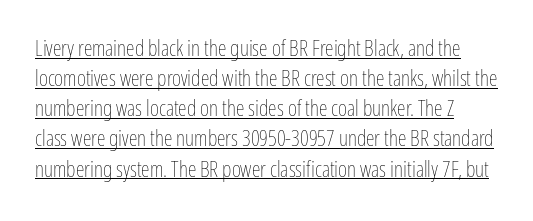
The image shows 22 px text type, upright; set normal line spacing (1.37x), normal letter spacing, underlined.
